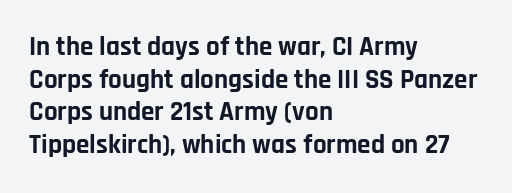
The glyphs are unaccompanied by any horizontal stroke below them. The passage shown is emphatically bold. The lettering holds an erect, upright posture throughout. Here the glyphs are tracked normally, forming tight word shapes.
